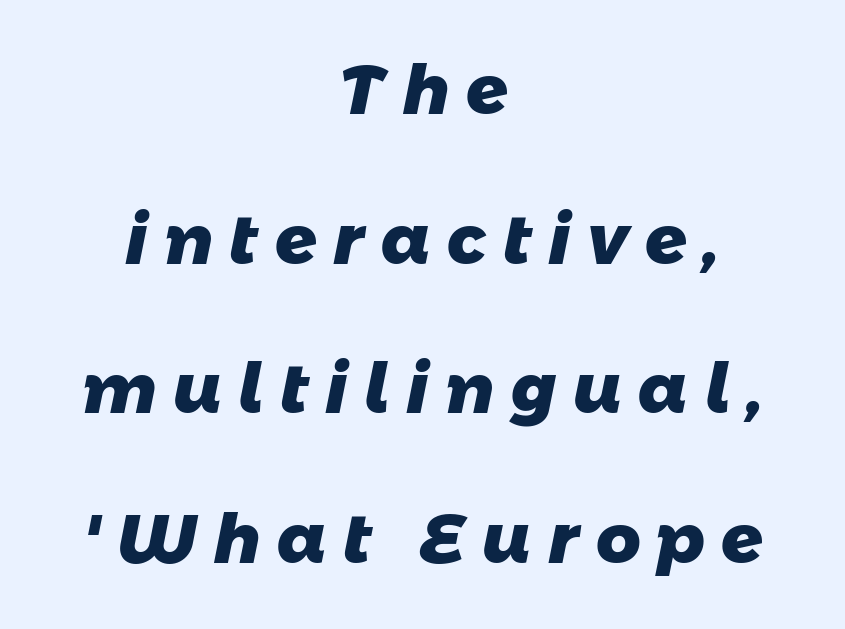
{"serif": "no", "bold": "yes", "weight": "heavy", "width": "normal", "stroke_contrast": "low", "x_height": "medium", "monospaced": "no", "underline": "no", "align": "center", "line_spacing": "loose", "line_spacing_ratio": 2.17, "letter_spacing": "wide", "letter_spacing_em": 0.24, "glyph_px": 69}
